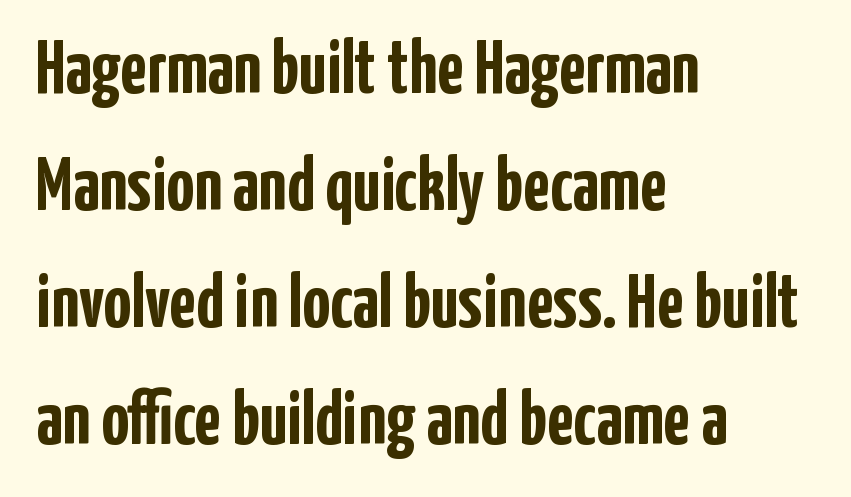
Heavy, bold letterforms. Compared with typical body copy, the letter spacing here is the same. This rendering uses left alignment, leaving the right contour irregular. Every stem runs plumb, perpendicular to the baseline. Interline gaps are of average width in this sample. The space directly below the letters is spotless.
